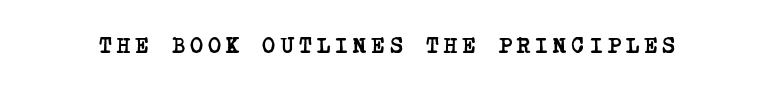
The image shows 22 px bold type; set unusually wide letter spacing (+0.24 em), not underlined.
